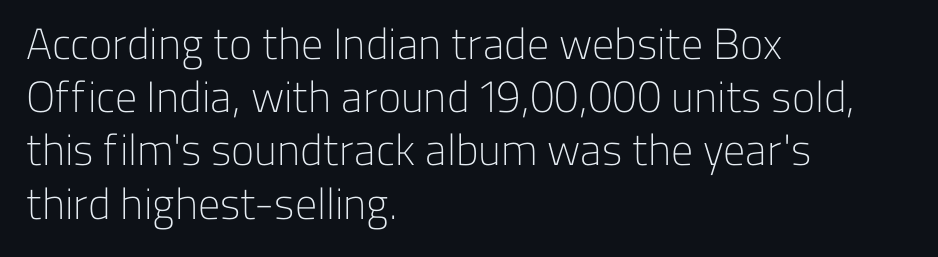
The image shows 44 px light sans-serif type, upright; set left-aligned, line spacing 1.21x, normal letter spacing, not underlined; low stroke contrast and a medium x-height.
